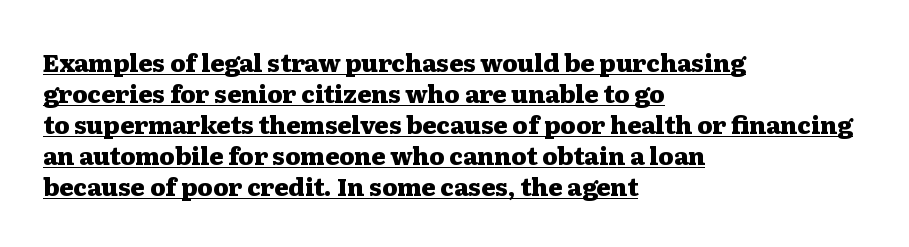
{"italic": "no", "bold": "yes", "underline": "yes", "align": "left", "line_spacing": "normal", "line_spacing_ratio": 1.29, "letter_spacing": "normal", "letter_spacing_em": 0.0, "glyph_px": 24}
